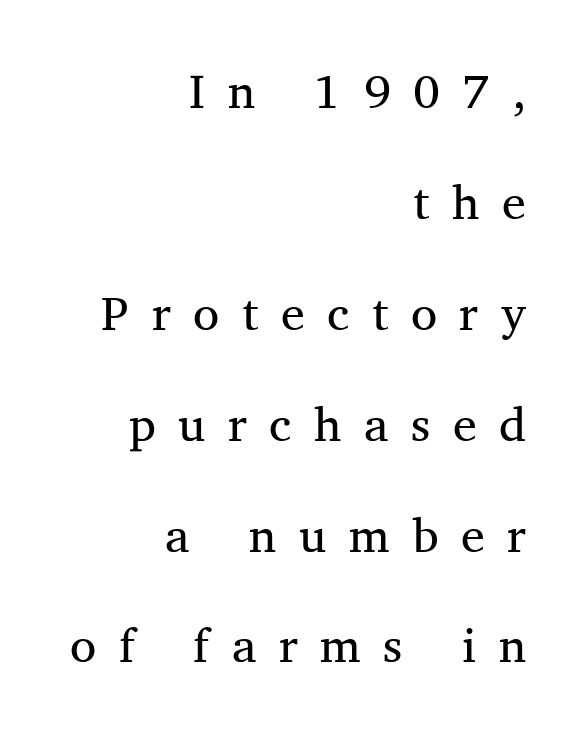
The image shows 48 px regular-weight serif type, upright; set right-aligned, loose line spacing (2.31x), unusually wide letter spacing (+0.47 em), not underlined; medium stroke contrast and a medium x-height.
